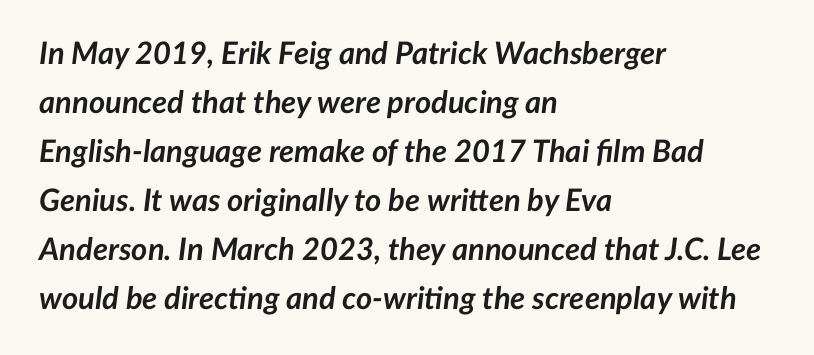
{"italic": "yes", "lean": "right", "slant_degrees": 7, "bold": "yes", "weight": "semibold", "width": "normal", "stroke_contrast": "low", "x_height": "medium", "monospaced": "no", "underline": "no", "align": "left", "line_spacing": "normal", "line_spacing_ratio": 1.58, "letter_spacing": "normal", "letter_spacing_em": 0.0, "glyph_px": 31}
